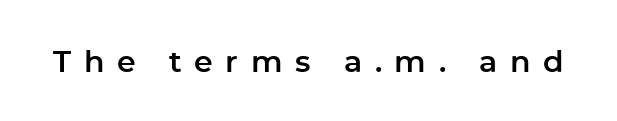
The image shows 30 px sans-serif type, upright; set unusually wide letter spacing (+0.42 em), not underlined; low stroke contrast and a medium x-height.
